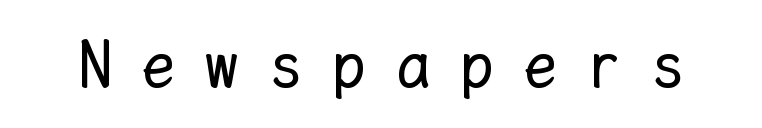
{"italic": "no", "bold": "no", "weight": "regular", "width": "normal", "stroke_contrast": "low", "x_height": "medium", "monospaced": "yes", "underline": "no", "letter_spacing": "wide", "letter_spacing_em": 0.45, "glyph_px": 67}
